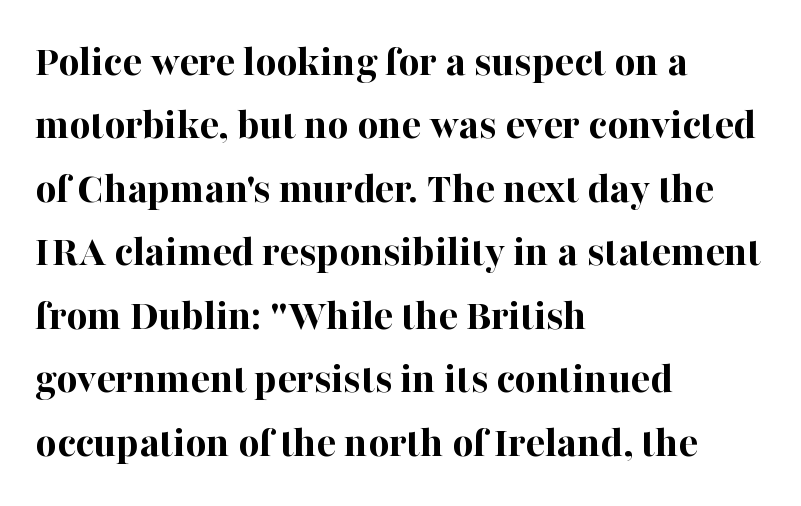
{"serif": "yes", "italic": "no", "bold": "yes", "weight": "bold", "width": "normal", "stroke_contrast": "high", "x_height": "medium", "monospaced": "no", "underline": "no", "align": "left", "line_spacing": "normal", "line_spacing_ratio": 1.41, "letter_spacing": "normal", "letter_spacing_em": 0.0, "glyph_px": 45}
